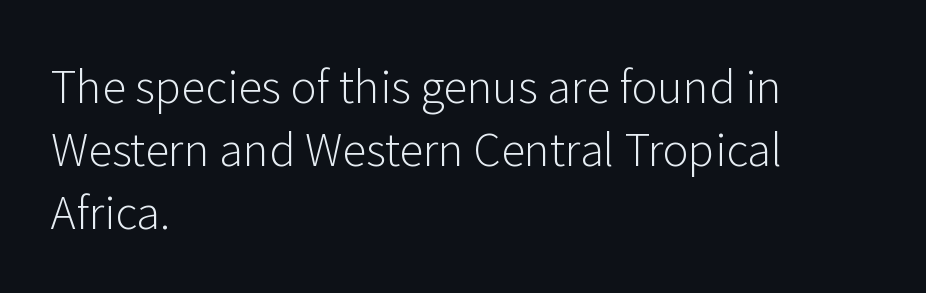
The letters advance in unequal steps, a hallmark of proportional type. The zone under the glyphs is completely vacant. The space between consecutive lines is moderate. The letters sit at their default tracking, neither squeezed nor spread. One-word summary of the alignment: left.
